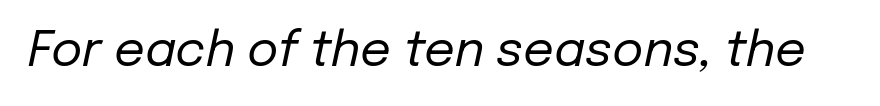
The image shows 48 px regular-weight type, italic (leaning right); set normal letter spacing, not underlined; low stroke contrast and a medium x-height.
